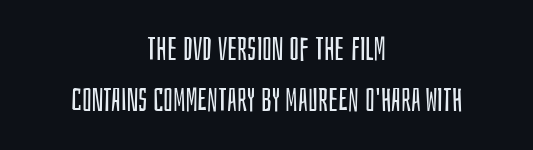
{"serif": "no", "italic": "no", "bold": "no", "weight": "regular", "width": "condensed", "stroke_contrast": "low", "x_height": "large", "monospaced": "no", "underline": "no", "align": "center", "line_spacing": "normal", "line_spacing_ratio": 1.59, "letter_spacing": "normal", "letter_spacing_em": 0.0, "glyph_px": 32}
